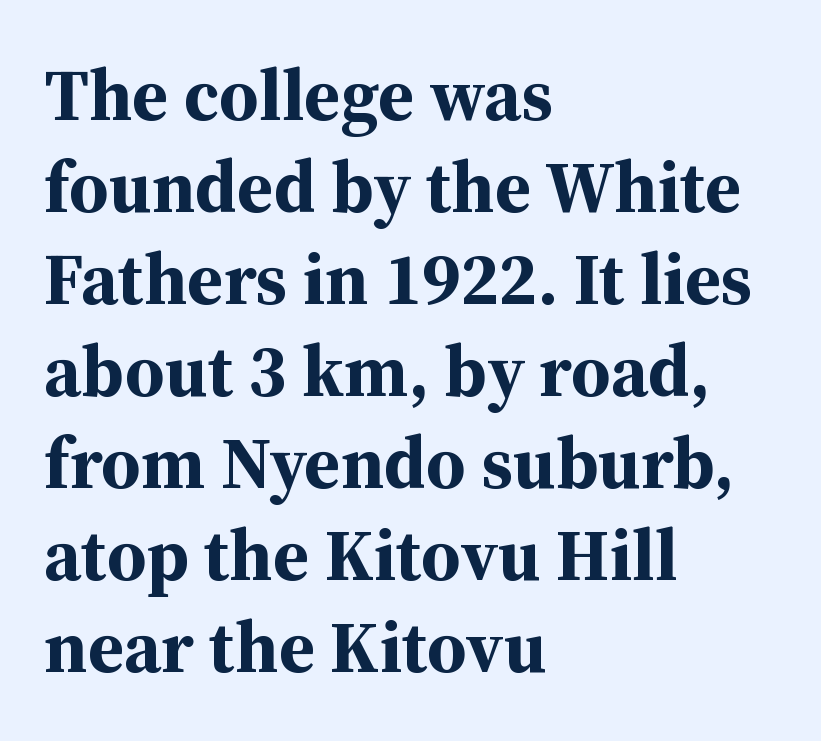
Compared with a centered layout, this one pins lines to the left instead. This sample has the flowing, uneven cadence of proportional lettering. Strong, thick strokes mark this as bold type. These lines are composed in type with serifs. Anything drawn beneath the words? Only blank space. The specimen reads as upright at a glance.
